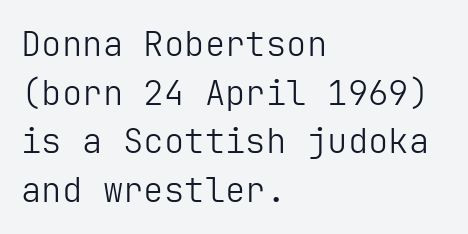
The leading is moderate, giving the passage an even texture. Every character sits straight up, as roman type does. Compared with typical body copy, the letter spacing here is the same. Nothing sits at the stroke ends, so this counts as sans-serif. The paragraph shown leans on its left margin.
